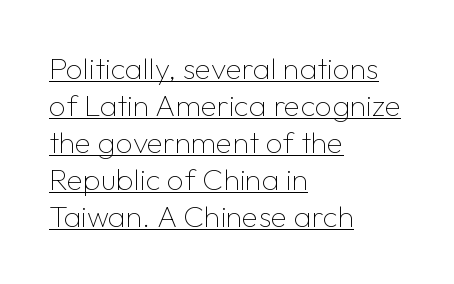
{"serif": "no", "italic": "no", "bold": "no", "weight": "thin", "width": "normal", "stroke_contrast": "low", "x_height": "medium", "monospaced": "no", "underline": "yes", "align": "left", "line_spacing_ratio": 1.23, "letter_spacing": "normal", "letter_spacing_em": 0.0, "glyph_px": 30}
